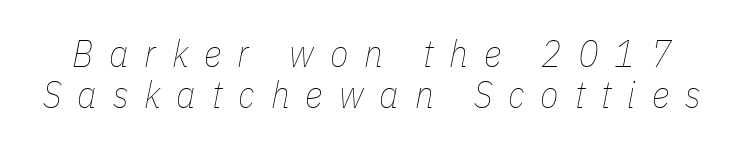
Decoration check: the copy has no underline. Is the stroke heavy? The answer is a plain regular-or-lighter. Glyph-to-glyph distance is far greater than everyday printed text. Posture: slanted. The lines are packed closely together with very little leading.
